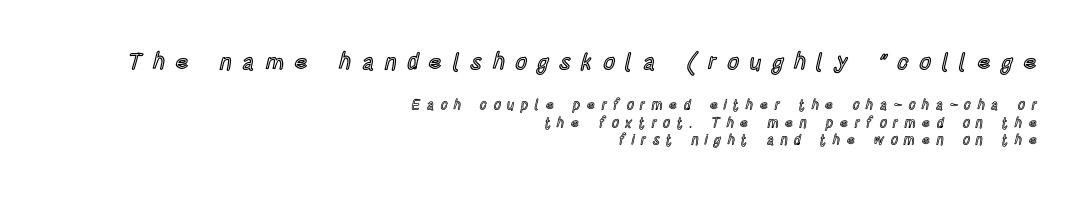
{"underline": "no", "align": "right", "line_spacing": "normal", "line_spacing_ratio": 1.25, "letter_spacing": "wide", "letter_spacing_em": 0.46, "larger_block": "first", "size_ratio": 1.64, "glyph_px": 23}
